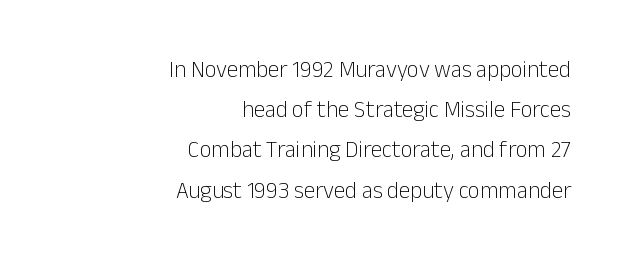
The image shows 23 px text type, upright; set right-aligned, line spacing 1.75x, normal letter spacing, not underlined.
